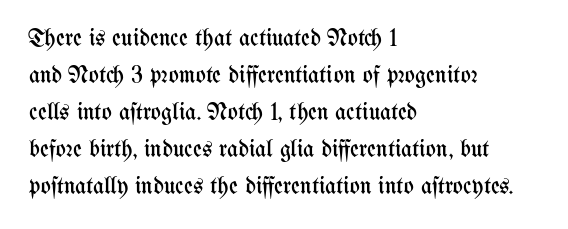
Vertical strokes here are truly vertical. Every row of glyphs begins at an identical x-position on the left. Between one letter and the next there's only the usual sliver of space. Only glyphs here, with clear space below each row.
